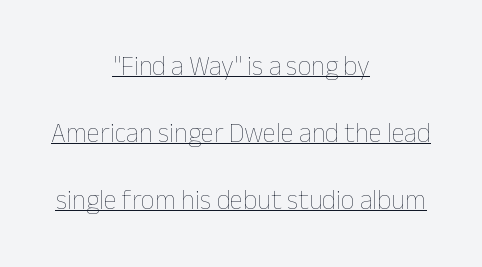
The image shows 27 px text type, upright; set centered, loose line spacing (2.48x), normal letter spacing, underlined.
